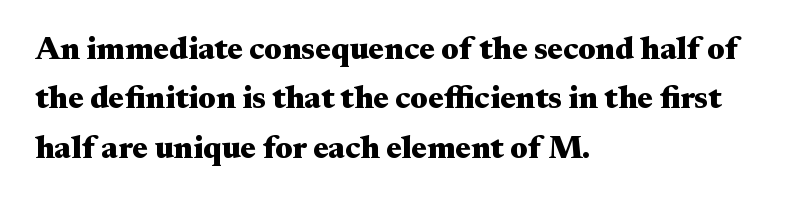
Observe the serifs anchoring each vertical stroke in this sample. Any mark beneath the type? The region is blank. Every row of glyphs begins at an identical x-position on the left. The type is set solid horizontally, with unmodified tracking. This sample uses an upright cut, with every glyph sitting square on the baseline. Notice how thick the strokes are: this is what a full bold looks like.
